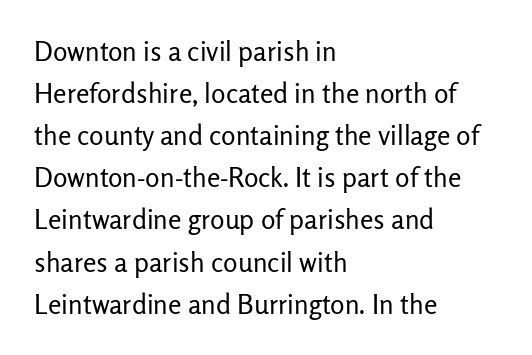
{"italic": "no", "bold": "no", "underline": "no", "align": "left", "line_spacing": "normal", "line_spacing_ratio": 1.56, "letter_spacing": "normal", "letter_spacing_em": 0.0, "glyph_px": 27}
